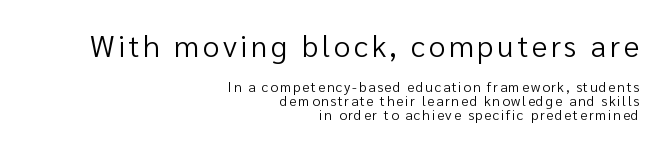
Q: Is the text bold? A: No.
Q: Is the text italic (slanted)? A: No, it is upright.
Q: Is the typeface a serif or a sans-serif typeface? A: Sans-serif.
Q: Is the text underlined? A: No.
Q: How is the paragraph aligned? A: Right-aligned.
Q: Is the spacing between lines tight, normal or loose? A: Tight.
Q: Which block of text is set in a larger size, the first (top) or the second (bottom)? A: The first (top) one.
Q: Width (condensed, normal, or wide)? A: Normal.
Q: Stroke contrast? A: Low.
Q: x-height? A: Medium.
Q: Monospaced? A: No.
